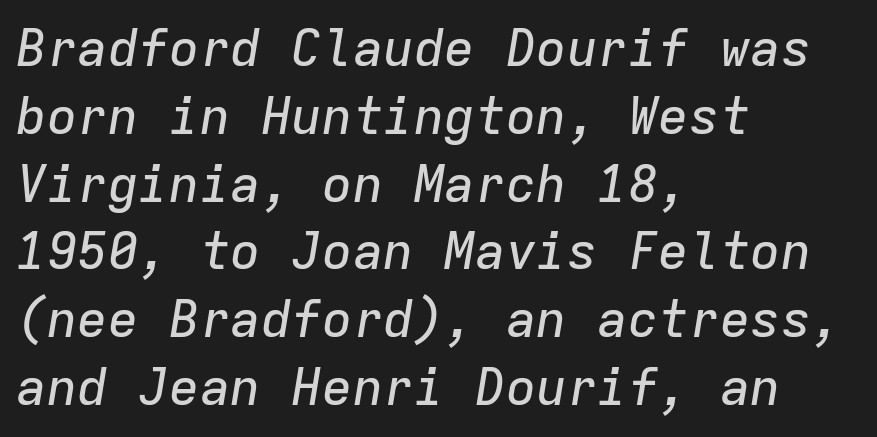
{"italic": "yes", "lean": "right", "slant_degrees": 9, "width": "normal", "stroke_contrast": "low", "x_height": "medium", "monospaced": "yes", "underline": "no", "align": "left", "line_spacing": "normal", "line_spacing_ratio": 1.33, "letter_spacing": "normal", "letter_spacing_em": 0.0, "glyph_px": 51}
